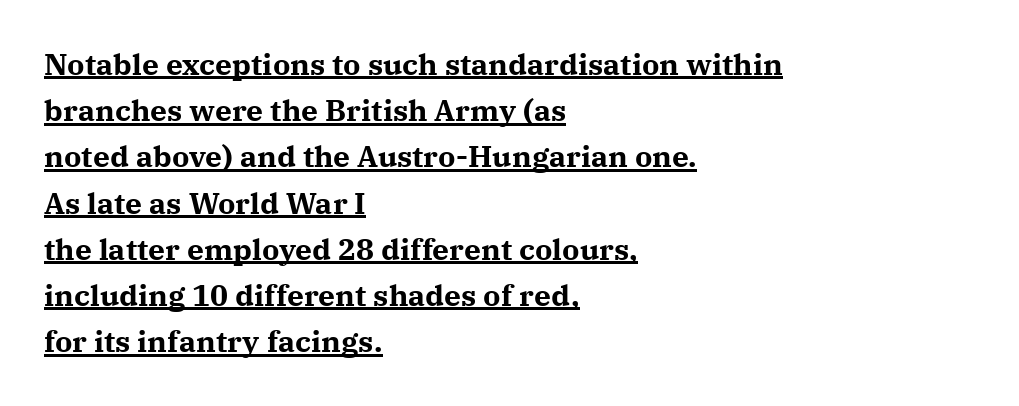
The image shows 30 px bold serif type, upright; set left-aligned, normal line spacing (1.54x), normal letter spacing, underlined; medium stroke contrast and a medium x-height.
